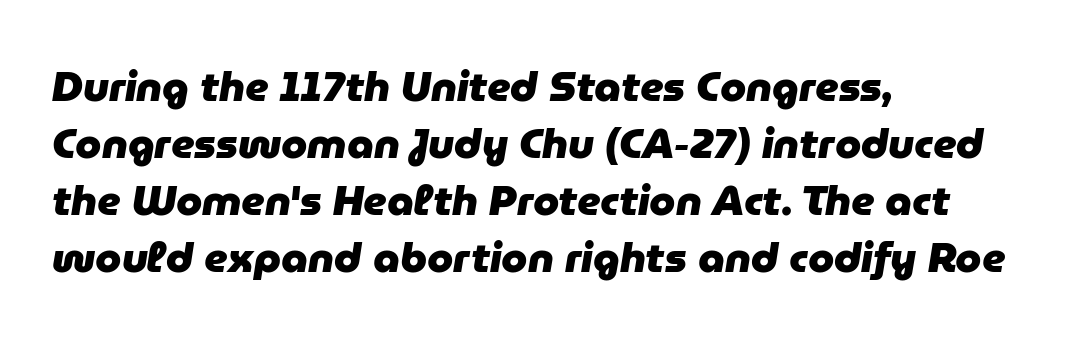
A student would call this left alignment; a typographer would say flush left, rag right. The area under the type is left untouched. Tracking value appears to be zero — textbook default spacing. Emphasis-style slanted type is in use. Notice how thick the strokes are: this is what a full bold looks like.
